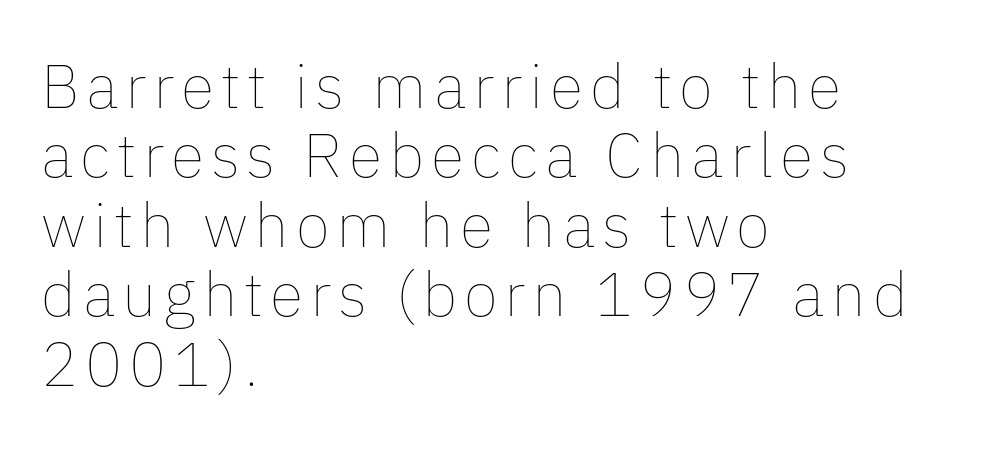
{"italic": "no", "bold": "no", "weight": "thin", "width": "normal", "stroke_contrast": "low", "x_height": "medium", "monospaced": "no", "underline": "no", "align": "left", "line_spacing": "tight", "line_spacing_ratio": 1.12, "glyph_px": 62}
